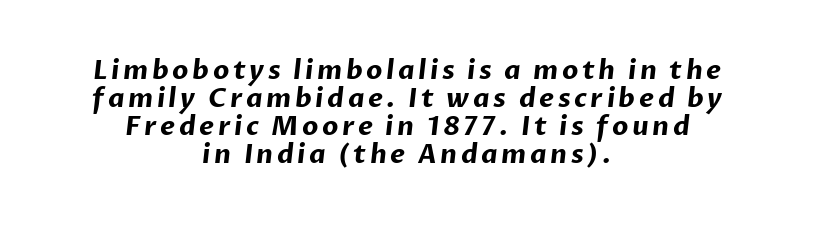
The image shows 26 px bold type; set centered, tight line spacing (1.08x), not underlined.
